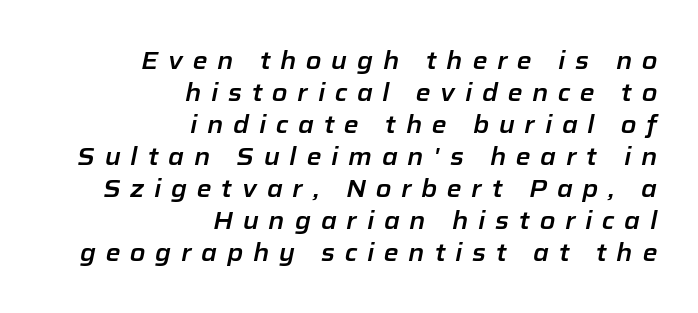
The image shows 24 px text type, italic (leaning right); set right-aligned, normal line spacing (1.33x), unusually wide letter spacing (+0.41 em), not underlined.
